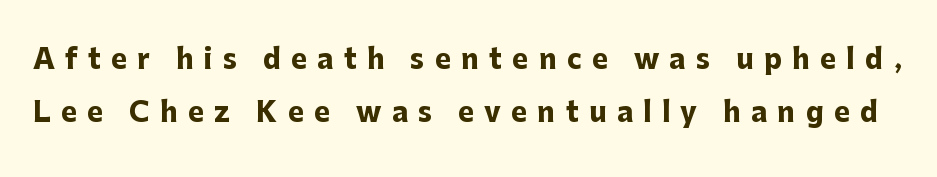
{"italic": "no", "bold": "yes", "underline": "no", "line_spacing": "loose", "line_spacing_ratio": 1.95, "letter_spacing": "wide", "letter_spacing_em": 0.38, "glyph_px": 27}
